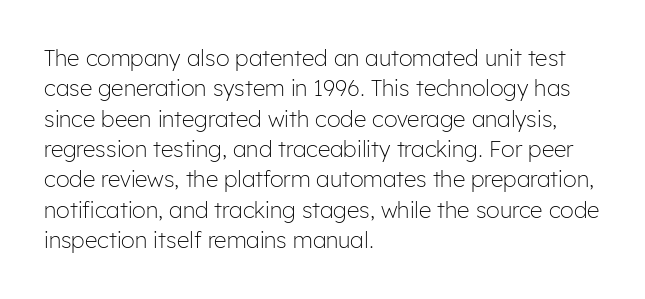
{"italic": "no", "bold": "no", "underline": "no", "align": "left", "line_spacing": "normal", "line_spacing_ratio": 1.38, "letter_spacing": "normal", "letter_spacing_em": 0.0, "glyph_px": 22}
